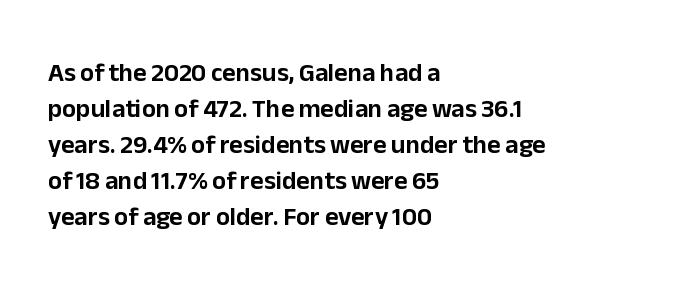
The image shows 26 px text type, upright; set left-aligned, normal line spacing (1.38x), normal letter spacing, not underlined.
